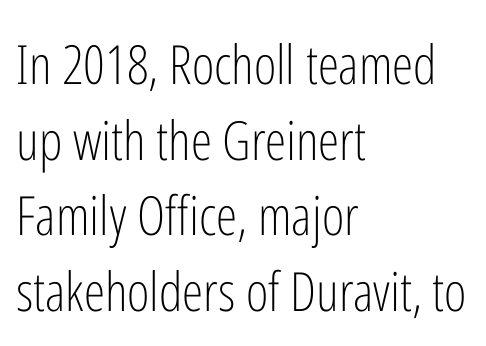
{"serif": "no", "italic": "no", "bold": "no", "weight": "light", "width": "condensed", "stroke_contrast": "low", "x_height": "medium", "monospaced": "no", "underline": "no", "align": "left", "line_spacing": "normal", "line_spacing_ratio": 1.4, "letter_spacing": "normal", "letter_spacing_em": 0.0, "glyph_px": 54}
